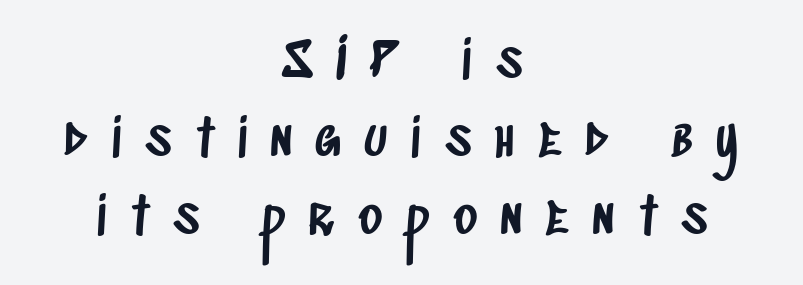
The image shows 51 px condensed sans-serif type; set centered, normal line spacing (1.53x), unusually wide letter spacing (+0.46 em), not underlined; low stroke contrast and a large x-height.
